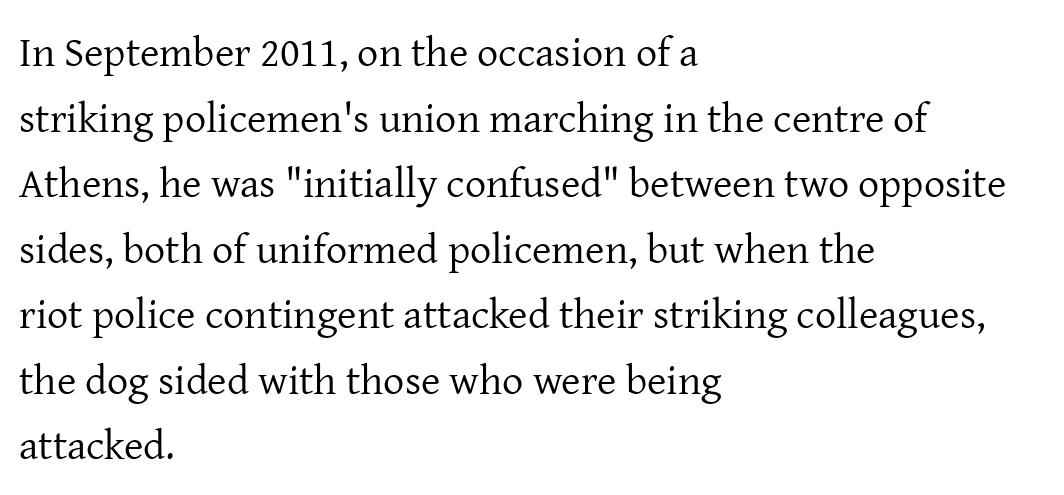
{"serif": "yes", "italic": "no", "bold": "no", "weight": "regular", "width": "normal", "stroke_contrast": "low", "x_height": "medium", "monospaced": "no", "underline": "no", "align": "left", "line_spacing": "normal", "line_spacing_ratio": 1.56, "letter_spacing": "normal", "letter_spacing_em": 0.0, "glyph_px": 42}
